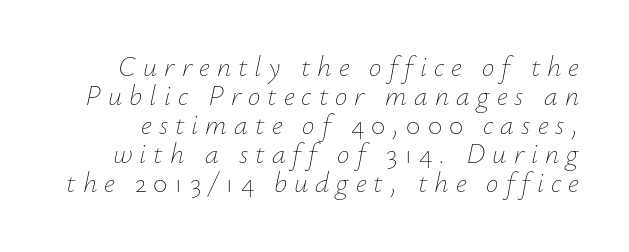
Q: Is the text bold? A: No.
Q: Is the text italic (slanted)? A: Yes, it leans right by about 12 degrees.
Q: Is the text underlined? A: No.
Q: Is the spacing between letters normal or unusually wide? A: Unusually wide.
Q: Is the spacing between lines tight, normal or loose? A: Tight.
Q: Width (condensed, normal, or wide)? A: Normal.
Q: Stroke contrast? A: Low.
Q: x-height? A: Small.
Q: Monospaced? A: No.
